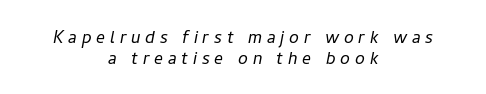
The area under the type is left untouched. The whitespace from short lines is split evenly between both sides. The line texture is sparse and dotted thanks to wide tracking. Horizontal bands of white between lines are thin slivers. Heaviness? Minimal to ordinary, like unemphasized prose. A typesetter would mark this as italic.
